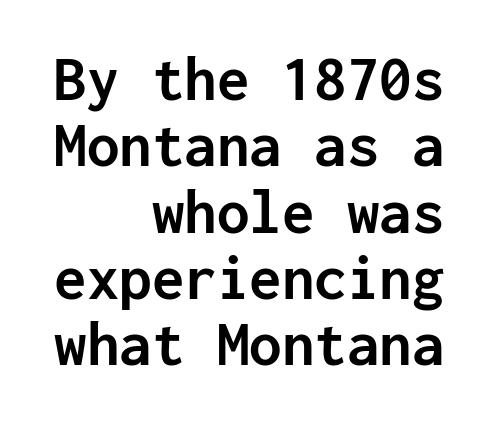
Q: Is the text bold? A: Yes.
Q: Is the text italic (slanted)? A: No, it is upright.
Q: Is the typeface a serif or a sans-serif typeface? A: Sans-serif.
Q: Is the text underlined? A: No.
Q: How is the paragraph aligned? A: Right-aligned.
Q: Is the spacing between letters normal or unusually wide? A: Normal.
Q: Is the spacing between lines tight, normal or loose? A: Tight.
Q: Width (condensed, normal, or wide)? A: Normal.
Q: Stroke contrast? A: Low.
Q: x-height? A: Medium.
Q: Monospaced? A: Yes.
